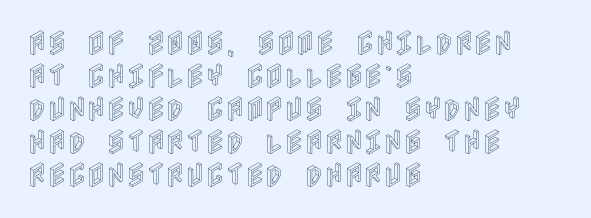
The image shows 27 px text type, upright; set left-aligned, line spacing 1.22x, normal letter spacing, not underlined.
